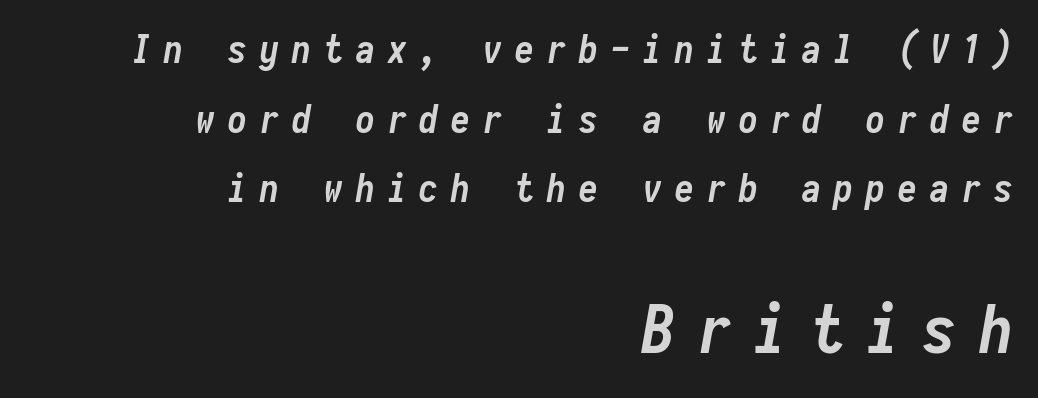
A typesetter would call this monospace, since all characters share one set width. Size hierarchy here favors the trailing block over the leading one. The area under the type is left untouched. These lines stack with their right ends in a neat column. Thick stems and heavy bowls — unmistakably bold.
